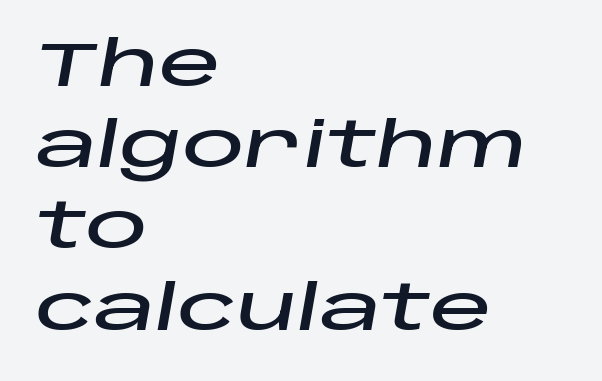
Q: Is the text italic (slanted)? A: Yes, it leans right by about 10 degrees.
Q: Is the text underlined? A: No.
Q: How is the paragraph aligned? A: Left-aligned.
Q: Is the spacing between letters normal or unusually wide? A: Normal.
Q: Is the spacing between lines tight, normal or loose? A: Normal.
Q: Width (condensed, normal, or wide)? A: Wide.
Q: Stroke contrast? A: Low.
Q: x-height? A: Large.
Q: Monospaced? A: No.
